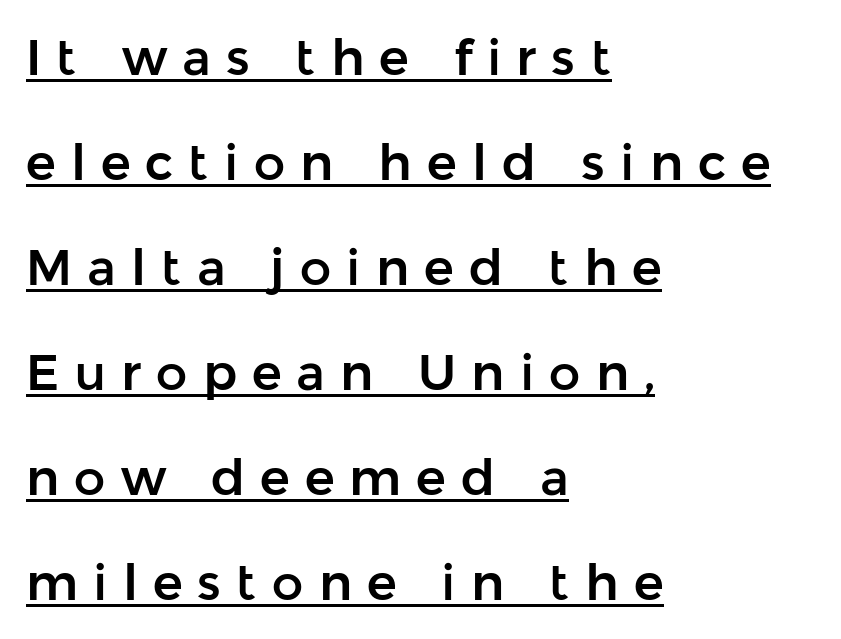
{"serif": "no", "italic": "no", "width": "normal", "stroke_contrast": "low", "x_height": "medium", "monospaced": "no", "underline": "yes", "align": "left", "line_spacing": "loose", "line_spacing_ratio": 2.1, "letter_spacing": "wide", "letter_spacing_em": 0.3, "glyph_px": 50}
